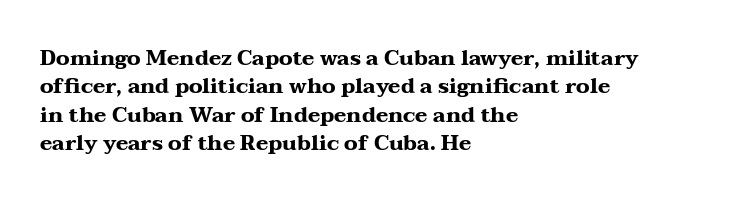
Q: Is the text bold? A: Yes.
Q: Is the text italic (slanted)? A: No, it is upright.
Q: Is the text underlined? A: No.
Q: How is the paragraph aligned? A: Left-aligned.
Q: Is the spacing between letters normal or unusually wide? A: Normal.
Q: Is the spacing between lines tight, normal or loose? A: Normal.
